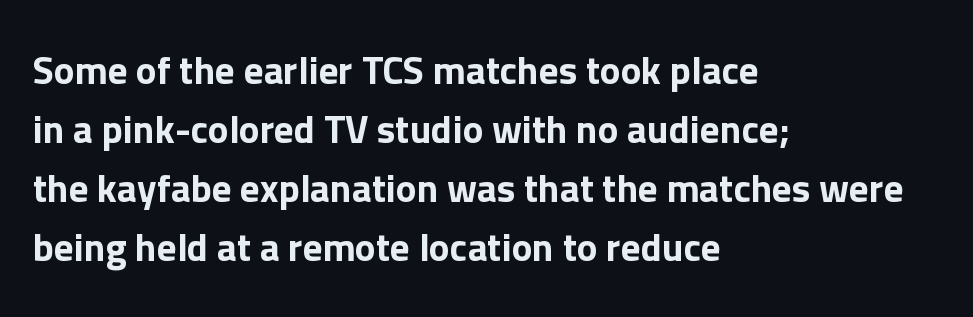
The image shows 39 px sans-serif type, upright; set left-aligned, normal line spacing (1.51x), normal letter spacing, not underlined; low stroke contrast and a medium x-height.
